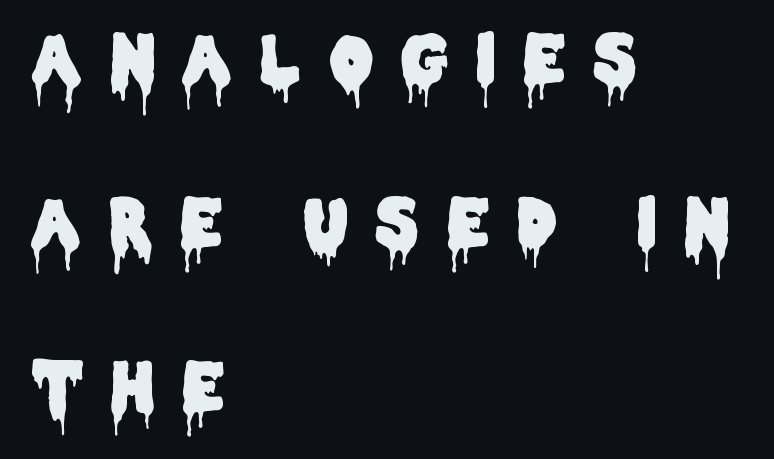
Beneath every word, the page is bare. Tracking here is generous; glyphs stand well apart from one another. The letters carry no serifs — their stems end cleanly without finishing strokes. Upright lettering throughout.
